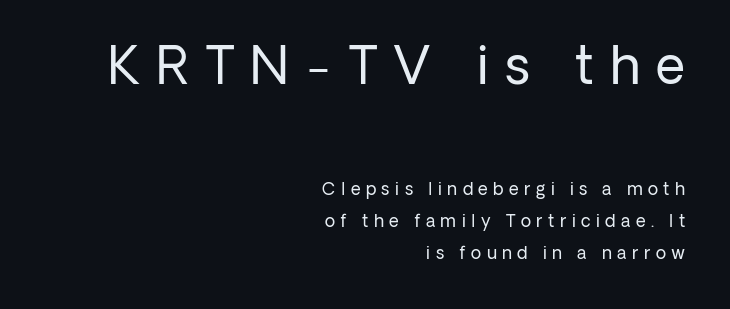
These lines stack with their right ends in a neat column. The face used here is rendered with a markedly widened letterfit. Posture: vertical. Weight class: somewhere from thin through regular. A clean baseline with only descenders dipping below it. Here the designer chose a conventional face with non-uniform glyph widths.
